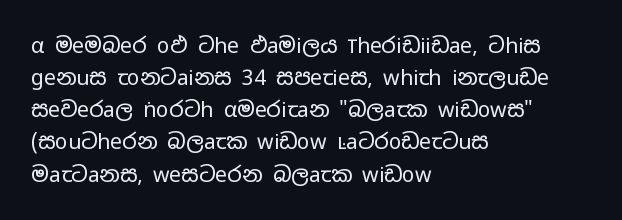
Q: Is the text bold? A: No.
Q: Is the text italic (slanted)? A: No, it is upright.
Q: Is the text underlined? A: No.
Q: How is the paragraph aligned? A: Left-aligned.
Q: Is the spacing between letters normal or unusually wide? A: Normal.
Q: Is the spacing between lines tight, normal or loose? A: Normal.
